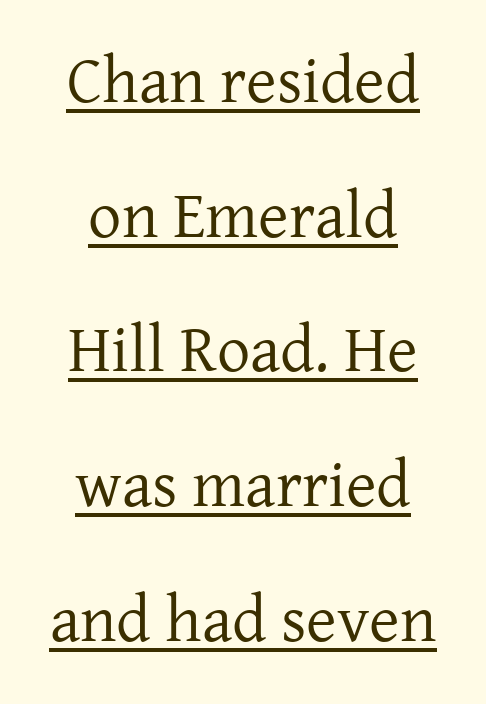
The rendering keeps characters at their native spacing. The lettering holds an erect, upright posture throughout. In terms of leading, this rendering errs on the spacious side. Emphasis is given by a line drawn under the lettering. The setting favours the middle, as headings and verse often do. The weight would be labelled regular, book, light, or lighter still.
